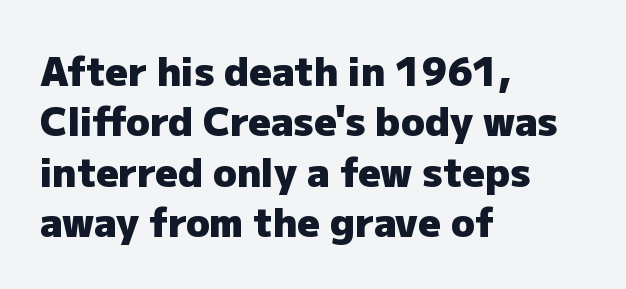
The line texture is even and compact thanks to regular tracking. Students, observe: this is what conventionally led text looks like. Nope, not italic — everything's standing straight. These words are printed bold, with thick strokes throughout. This sample is left-justified, so line endings fall wherever the words run out.
